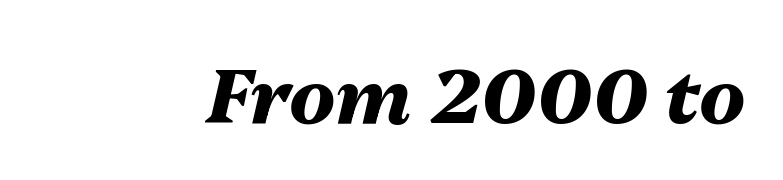
Q: Is the text bold? A: Yes.
Q: Is the text italic (slanted)? A: Yes, it leans right by about 13 degrees.
Q: Is the text underlined? A: No.
Q: Is the spacing between letters normal or unusually wide? A: Normal.
Q: Width (condensed, normal, or wide)? A: Normal.
Q: Stroke contrast? A: Medium.
Q: x-height? A: Medium.
Q: Monospaced? A: No.
